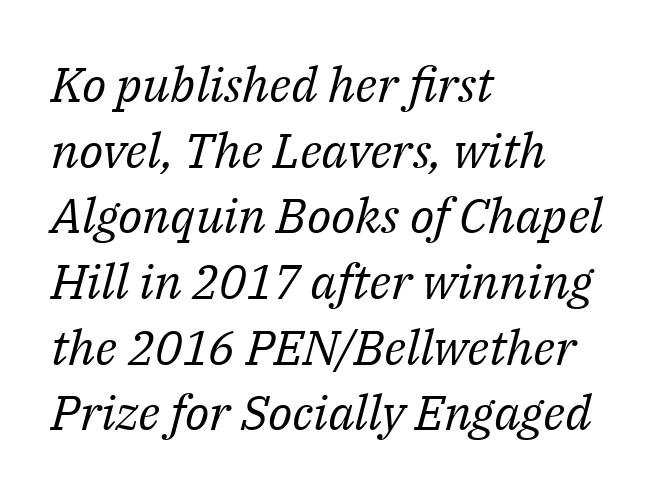
{"serif": "yes", "italic": "yes", "lean": "right", "slant_degrees": 14, "bold": "no", "weight": "regular", "width": "normal", "stroke_contrast": "medium", "x_height": "medium", "monospaced": "no", "underline": "no", "align": "left", "line_spacing": "normal", "line_spacing_ratio": 1.34, "letter_spacing": "normal", "letter_spacing_em": 0.0, "glyph_px": 49}
